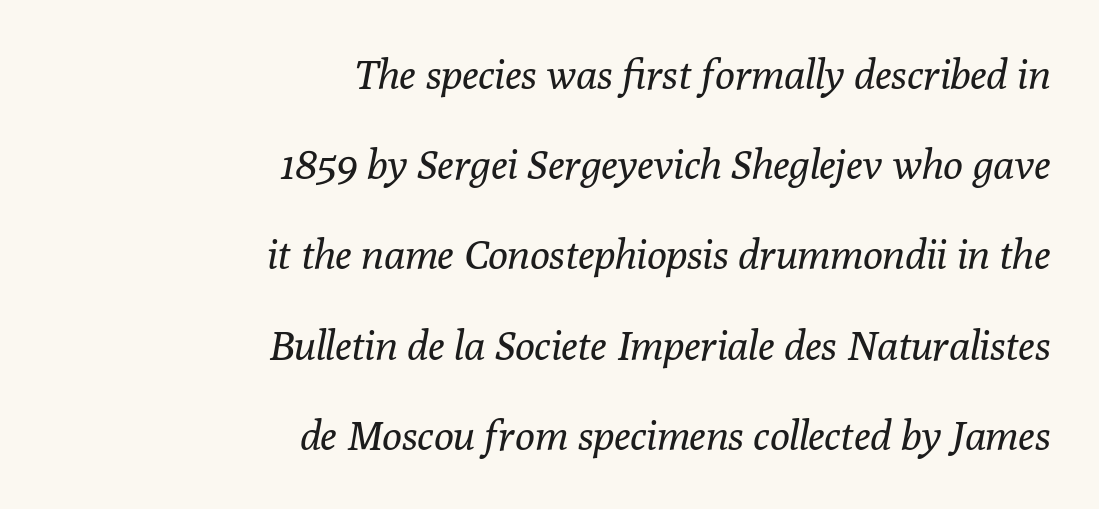
Q: Is the text bold? A: No.
Q: Is the text italic (slanted)? A: Yes, it leans right by about 10 degrees.
Q: Is the typeface a serif or a sans-serif typeface? A: Serif.
Q: Is the text underlined? A: No.
Q: How is the paragraph aligned? A: Right-aligned.
Q: Is the spacing between letters normal or unusually wide? A: Normal.
Q: Is the spacing between lines tight, normal or loose? A: Loose.
Q: Width (condensed, normal, or wide)? A: Normal.
Q: Stroke contrast? A: Low.
Q: x-height? A: Medium.
Q: Monospaced? A: No.
